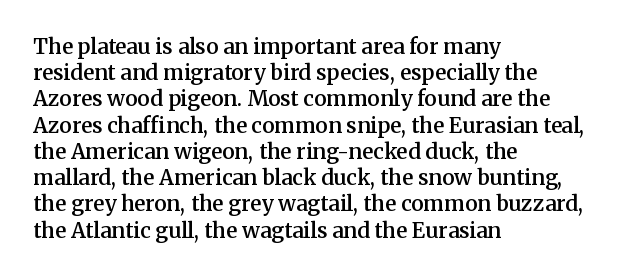
Q: Is the text bold? A: Semi-bold.
Q: Is the text italic (slanted)? A: No, it is upright.
Q: Is the text underlined? A: No.
Q: How is the paragraph aligned? A: Left-aligned.
Q: Is the spacing between letters normal or unusually wide? A: Normal.
Q: Is the spacing between lines tight, normal or loose? A: Normal.
